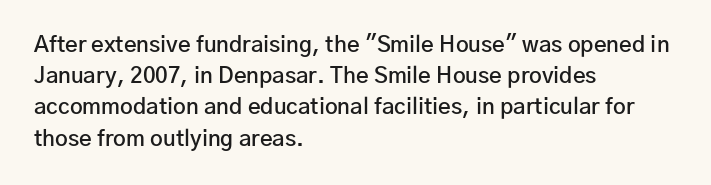
The image shows 22 px text type, upright; set left-aligned, normal line spacing (1.42x), normal letter spacing, not underlined.
